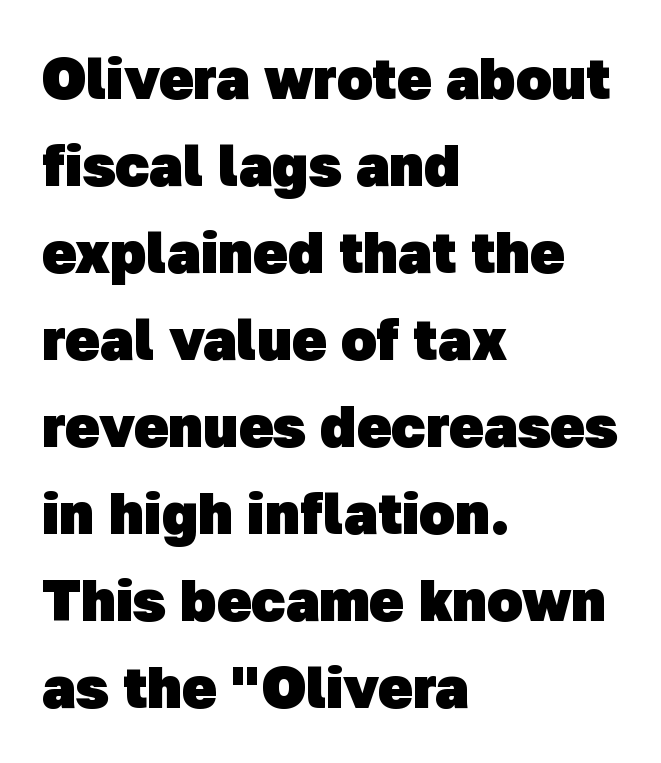
These words are printed bold, with thick strokes throughout. Here the designer chose a conventional face with non-uniform glyph widths. A sans-serif font was chosen for this passage. The passage shown stacks its lines at a standard gap. Leftover space on each line is placed entirely after the last word. The space directly below the letters is spotless.
